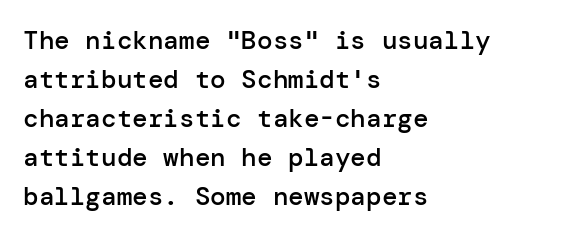
The image shows 26 px text type, upright; set left-aligned, normal line spacing (1.5x), normal letter spacing, not underlined.
